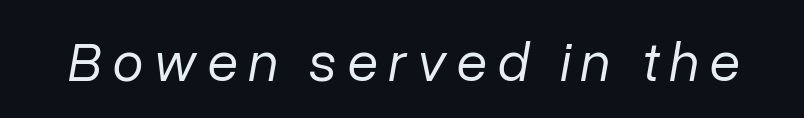
The image shows 56 px regular-weight type, italic (leaning right); set not underlined; low stroke contrast and a medium x-height.
